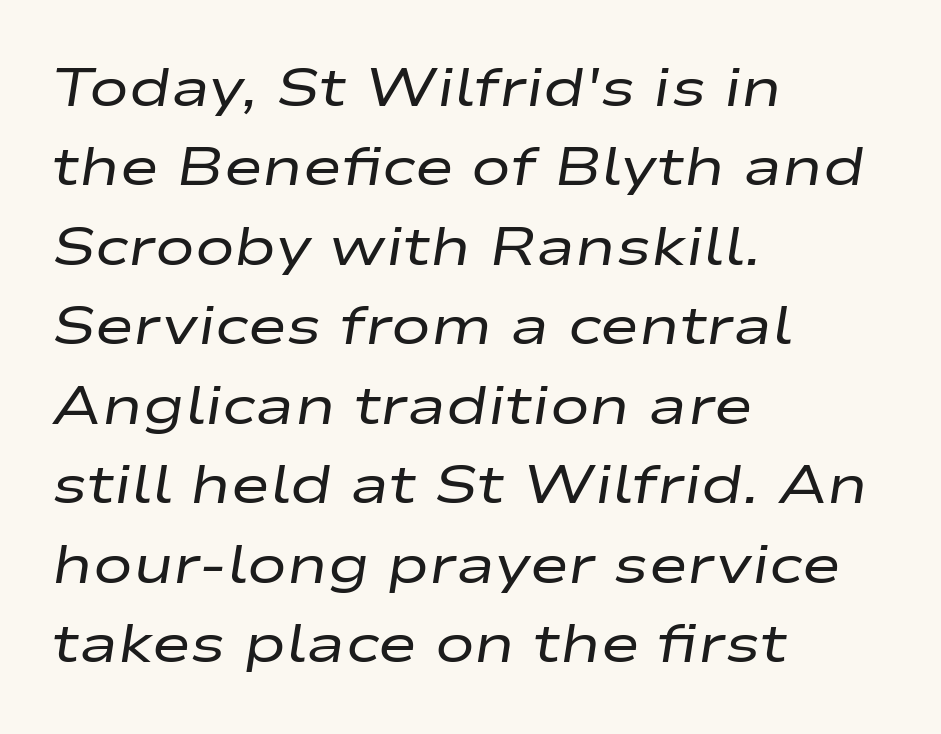
The image shows 53 px regular-weight, wide type, italic (leaning right); set left-aligned, normal line spacing (1.5x), normal letter spacing, not underlined; low stroke contrast and a medium x-height.
